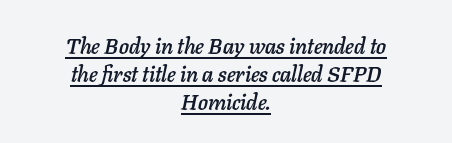
The image shows 22 px text type, italic (leaning right); set centered, normal line spacing (1.27x), normal letter spacing, underlined.
